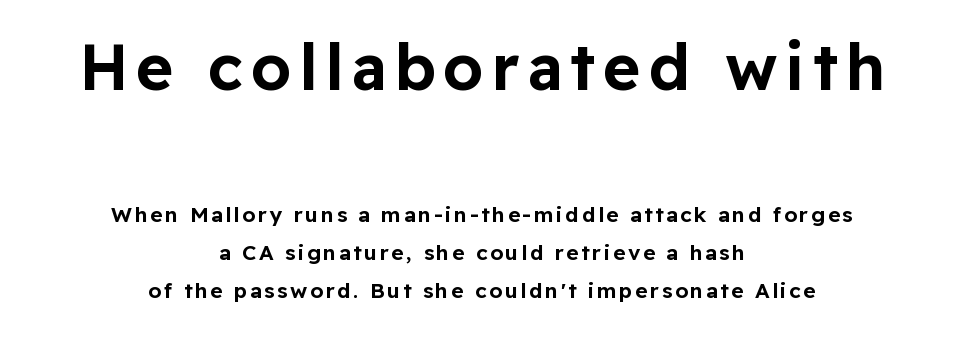
Q: Is the text italic (slanted)? A: No, it is upright.
Q: Is the typeface a serif or a sans-serif typeface? A: Sans-serif.
Q: Is the text underlined? A: No.
Q: How is the paragraph aligned? A: Centered.
Q: Which block of text is set in a larger size, the first (top) or the second (bottom)? A: The first (top) one.
Q: Width (condensed, normal, or wide)? A: Normal.
Q: Stroke contrast? A: Low.
Q: x-height? A: Medium.
Q: Monospaced? A: No.
